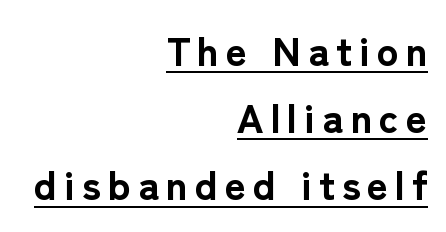
{"serif": "no", "italic": "no", "bold": "yes", "weight": "bold", "width": "normal", "stroke_contrast": "low", "x_height": "medium", "monospaced": "no", "underline": "yes", "align": "right", "line_spacing": "normal", "line_spacing_ratio": 1.68, "glyph_px": 40}
